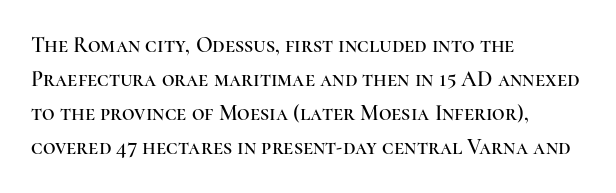
The image shows 22 px text type, upright; set left-aligned, normal line spacing (1.55x), normal letter spacing, not underlined.
